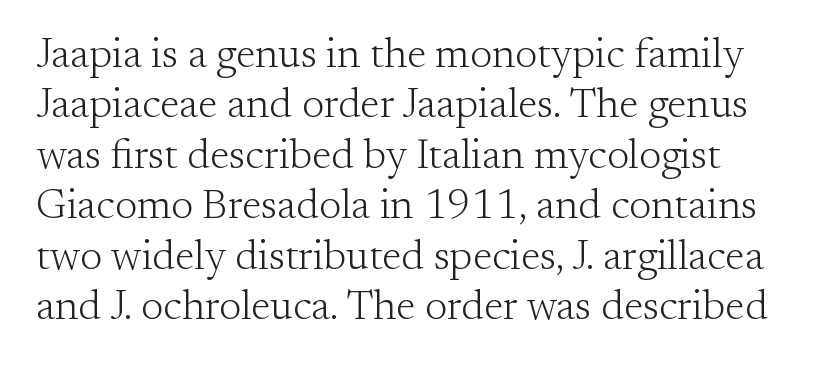
{"serif": "yes", "italic": "no", "bold": "no", "weight": "light", "width": "normal", "stroke_contrast": "medium", "x_height": "small", "monospaced": "no", "underline": "no", "align": "left", "line_spacing_ratio": 1.2, "letter_spacing": "normal", "letter_spacing_em": 0.0, "glyph_px": 42}
